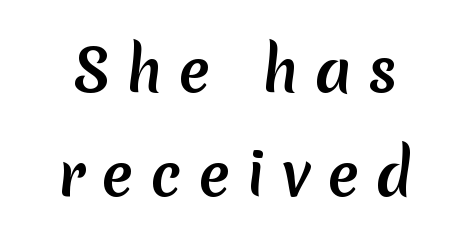
Q: Is the typeface a serif or a sans-serif typeface? A: Sans-serif.
Q: Is the text underlined? A: No.
Q: Is the spacing between letters normal or unusually wide? A: Unusually wide.
Q: Width (condensed, normal, or wide)? A: Normal.
Q: Stroke contrast? A: Medium.
Q: x-height? A: Medium.
Q: Monospaced? A: No.
